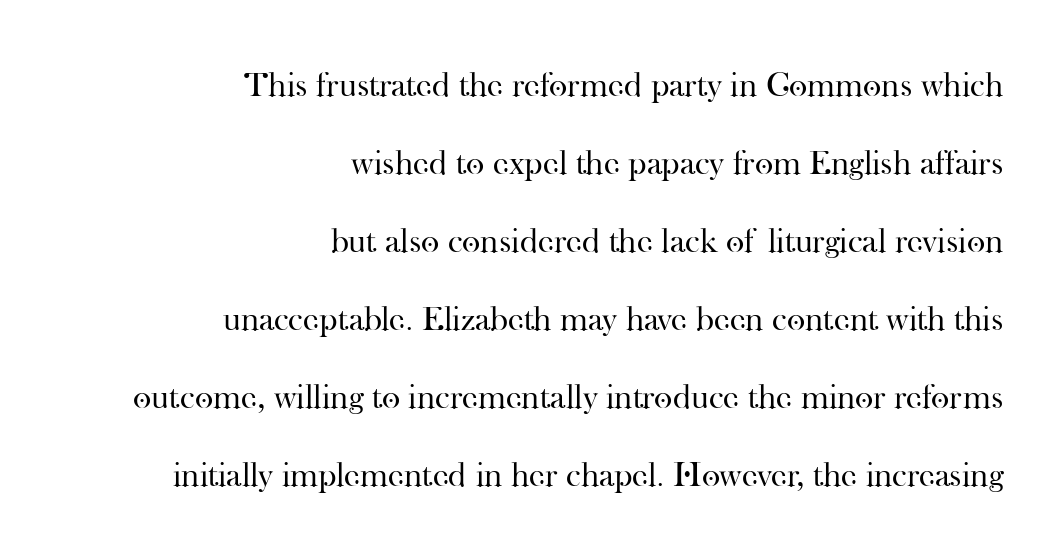
{"serif": "yes", "italic": "no", "bold": "no", "weight": "regular", "width": "normal", "stroke_contrast": "high", "x_height": "small", "monospaced": "no", "underline": "no", "align": "right", "line_spacing": "loose", "line_spacing_ratio": 2.23, "letter_spacing": "normal", "letter_spacing_em": 0.0, "glyph_px": 35}
